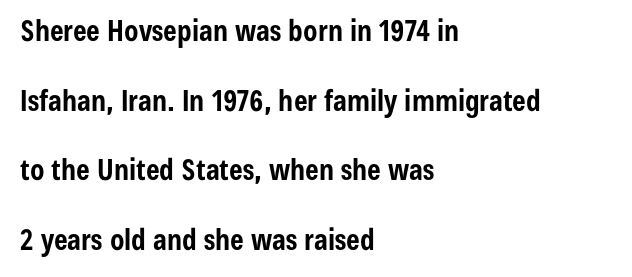
Q: Is the text bold? A: Yes.
Q: Is the text italic (slanted)? A: No, it is upright.
Q: Is the typeface a serif or a sans-serif typeface? A: Sans-serif.
Q: Is the text underlined? A: No.
Q: How is the paragraph aligned? A: Left-aligned.
Q: Is the spacing between letters normal or unusually wide? A: Normal.
Q: Is the spacing between lines tight, normal or loose? A: Loose.
Q: Width (condensed, normal, or wide)? A: Condensed.
Q: Stroke contrast? A: Low.
Q: x-height? A: Medium.
Q: Monospaced? A: No.
